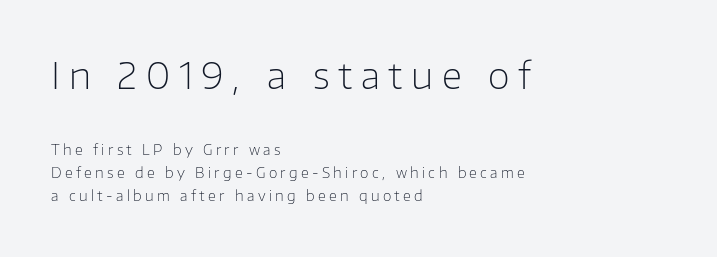
The image shows 36 px light sans-serif type, upright; set left-aligned, normal line spacing (1.66x), unusually wide letter spacing (+0.24 em), not underlined; the first (top) block is 2.57x larger; low stroke contrast and a medium x-height.
